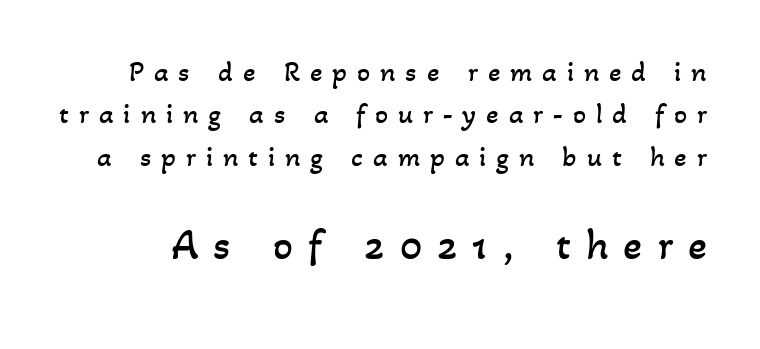
The baseline area is clear. Each new line begins a customary step beneath the previous one. Does the bottom block carry the larger type? Yes, it does. A light-to-regular cut is what we see here.
